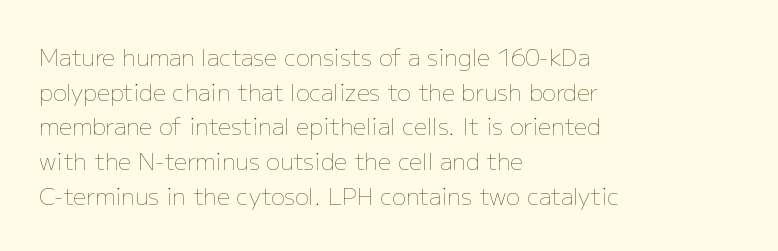
The image shows 23 px text type, upright; set left-aligned, normal line spacing (1.51x), normal letter spacing, not underlined.
